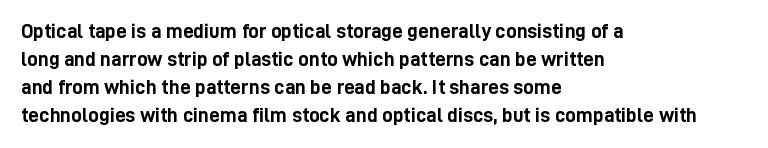
Style check: upright. Reading down the block, your eye returns to a fixed left position each line. This rendering leaves character spacing at its baseline value. Check under the words: just untouched page.
